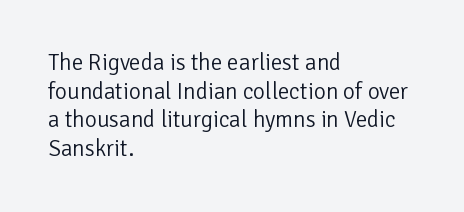
The lines sit at an ordinary, default distance from one another. The text block is weighted toward the left margin, trailing off unevenly rightward. Tracking value appears to be zero — textbook default spacing. Has an underline been added? It has not. Stroke mass is kept to a normal reading level or below.
